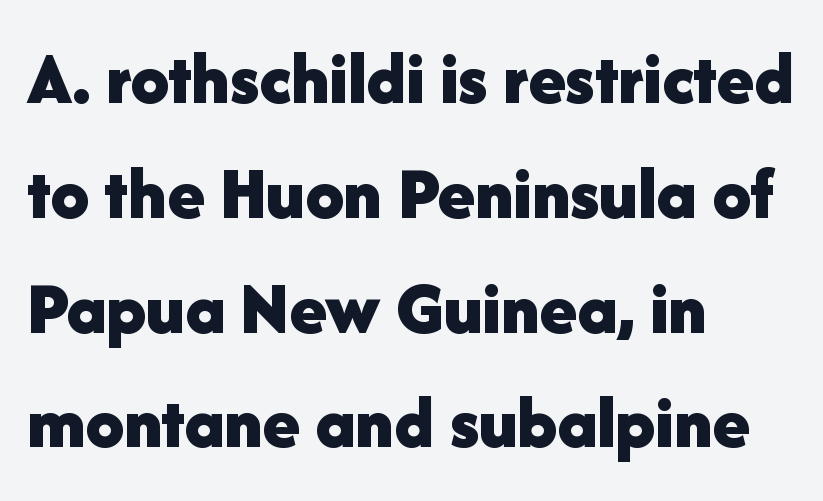
Short and long lines alike share a common starting point at left. These lines are rendered in a variable-pitch font. Strokes here are thick enough to call this a true bold. Underlining? Definitely not there. One glance says typical: line gaps are just what's usual.
